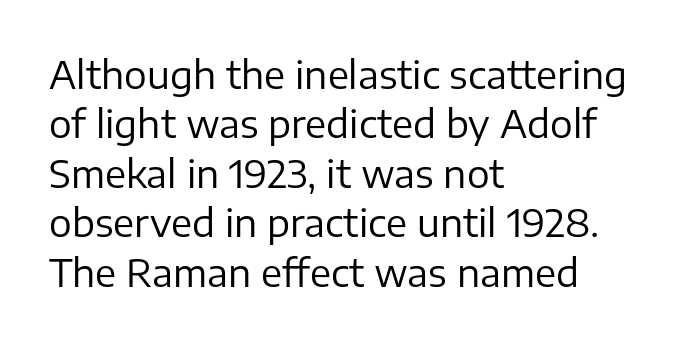
Q: Is the text bold? A: No.
Q: Is the text italic (slanted)? A: No, it is upright.
Q: Is the typeface a serif or a sans-serif typeface? A: Sans-serif.
Q: Is the text underlined? A: No.
Q: How is the paragraph aligned? A: Left-aligned.
Q: Is the spacing between letters normal or unusually wide? A: Normal.
Q: Is the spacing between lines tight, normal or loose? A: Normal.
Q: Width (condensed, normal, or wide)? A: Normal.
Q: Stroke contrast? A: Low.
Q: x-height? A: Medium.
Q: Monospaced? A: No.
